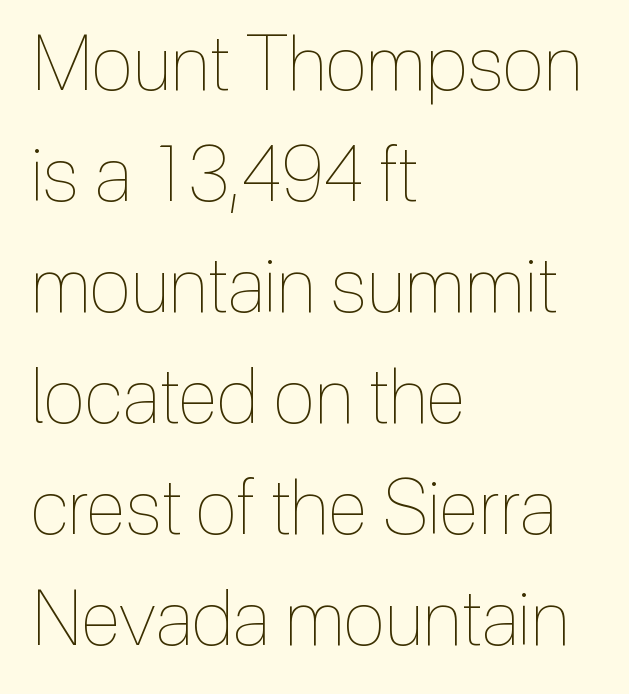
The image shows 76 px thin, condensed type, upright; set left-aligned, normal line spacing (1.46x), normal letter spacing, not underlined; a medium x-height.
